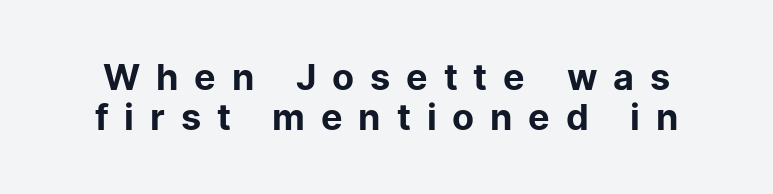
Vertical strokes here are truly vertical. The letterforms stand isolated, each surrounded by extra space. Heaviness? Minimal to ordinary, like unemphasized prose. Horizontal bands of white between lines are thin slivers. The gap between lines stays unmarked. The face used here is a sans, in the tradition of grotesques and geometrics.
